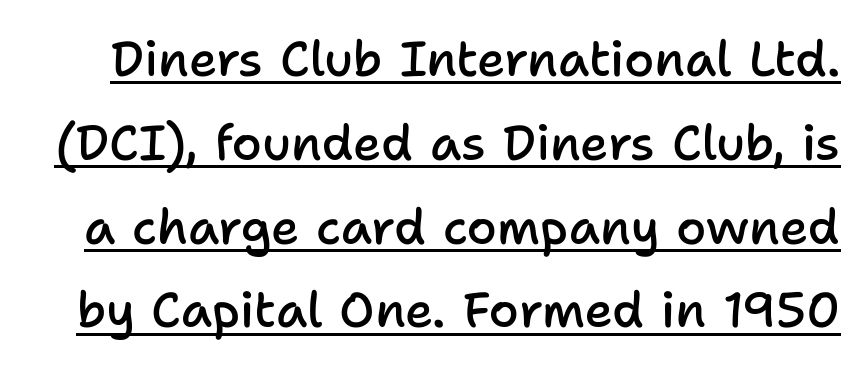
Q: Is the text bold? A: Semi-bold.
Q: Is the text italic (slanted)? A: No, it is upright.
Q: Is the typeface a serif or a sans-serif typeface? A: Sans-serif.
Q: Is the text underlined? A: Yes.
Q: Is the spacing between letters normal or unusually wide? A: Normal.
Q: Width (condensed, normal, or wide)? A: Normal.
Q: Stroke contrast? A: Low.
Q: x-height? A: Medium.
Q: Monospaced? A: No.
